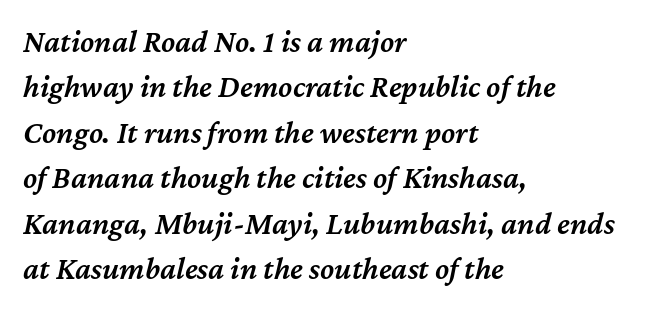
Reading down the column, the eye jumps a familiar distance to each next line. The typesetter chose a ragged-right arrangement here. Is this a fixed-width face? No — the glyphs have proportional, varying widths. Has an underline been added? It has not. Between one letter and the next there's only the usual sliver of space.
